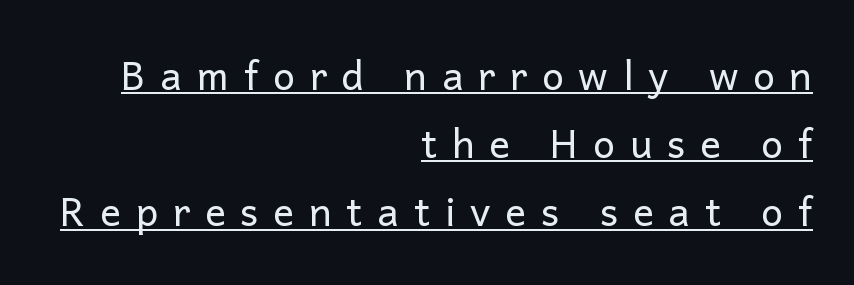
{"serif": "no", "italic": "no", "bold": "no", "weight": "regular", "width": "normal", "stroke_contrast": "low", "x_height": "medium", "monospaced": "no", "underline": "yes", "align": "right", "line_spacing_ratio": 1.75, "letter_spacing": "wide", "letter_spacing_em": 0.38, "glyph_px": 39}
